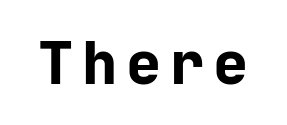
The image shows 59 px bold sans-serif type, upright; set not underlined; low stroke contrast and a medium x-height.
